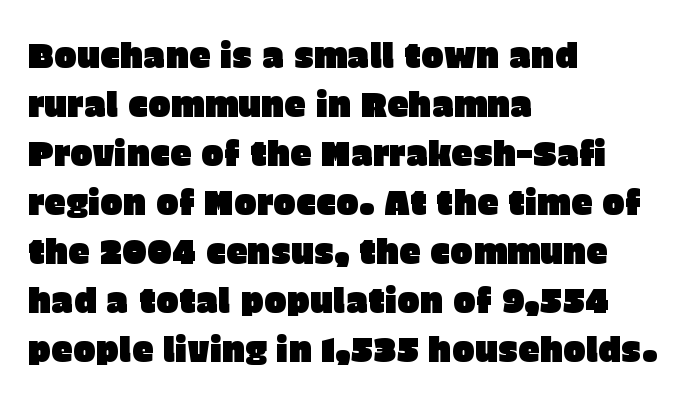
How are the letters spaced? Ordinarily, with no added tracking. The lettering stays uniformly vertical, giving the passage a roman look. A classic flush-left, rag-right setting is used for this passage. The gap between lines stays unmarked. The designer went with a sans here, leaving each stem footless.
